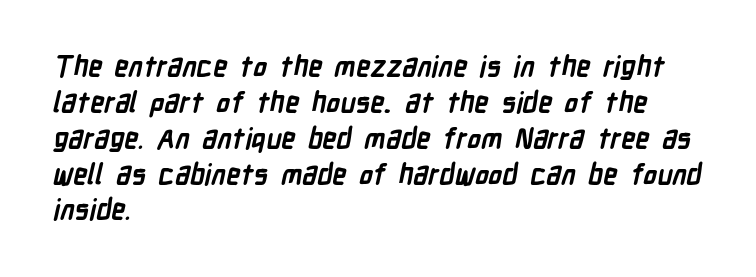
The image shows 28 px semibold, condensed sans-serif type; set left-aligned, normal line spacing (1.28x), normal letter spacing, not underlined; low stroke contrast and a medium x-height.
